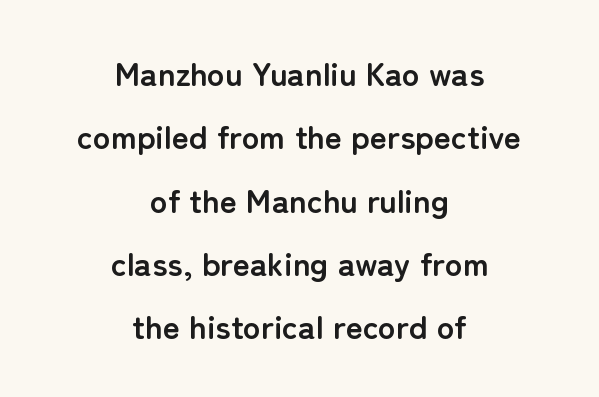
Q: Is the text bold? A: Yes.
Q: Is the text italic (slanted)? A: No, it is upright.
Q: Is the typeface a serif or a sans-serif typeface? A: Sans-serif.
Q: Is the text underlined? A: No.
Q: How is the paragraph aligned? A: Centered.
Q: Is the spacing between letters normal or unusually wide? A: Normal.
Q: Is the spacing between lines tight, normal or loose? A: Loose.
Q: Width (condensed, normal, or wide)? A: Normal.
Q: Stroke contrast? A: Low.
Q: x-height? A: Medium.
Q: Monospaced? A: No.
